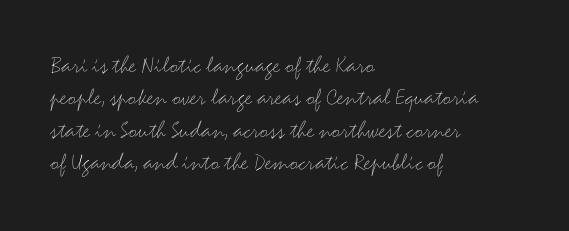
The image shows 25 px text type; set left-aligned, normal line spacing (1.3x), normal letter spacing, not underlined.
